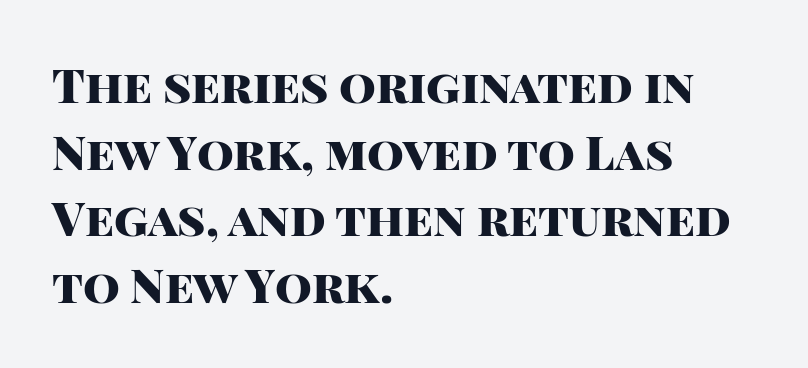
The passage shown is typed in a proportional face where columns would drift. Heavy-handed strokes throughout: this text is bold. The type family on display is of the sans-serif kind. Words appear dense and cohesive because spacing is normal. Check the space under the baseline: it is left empty. Leading: standard.
